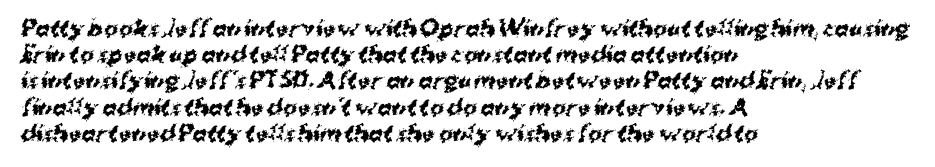
The image shows 21 px bold type; set left-aligned, normal line spacing (1.25x), normal letter spacing, not underlined.
